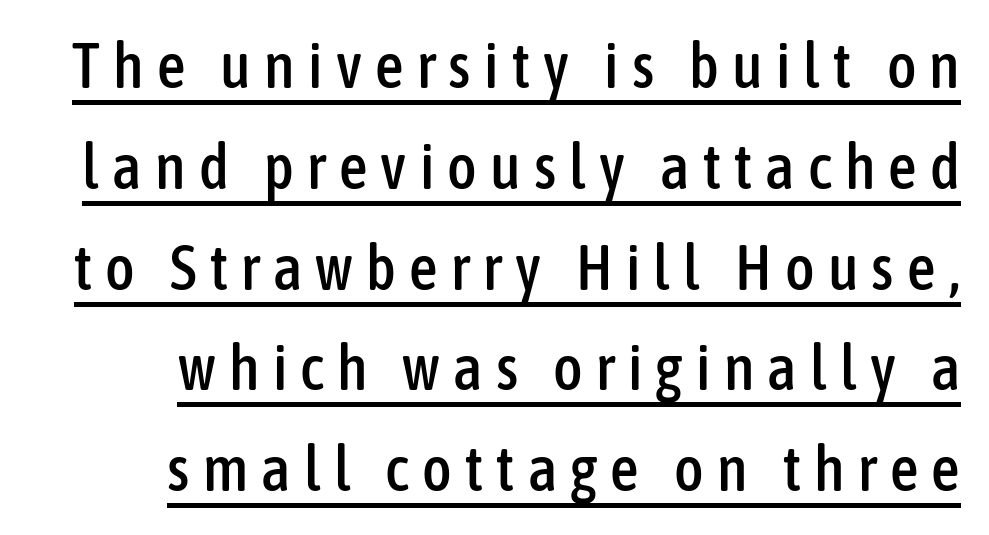
The image shows 63 px condensed sans-serif type, upright; set normal line spacing (1.6x), unusually wide letter spacing (+0.21 em), underlined; low stroke contrast and a medium x-height.
